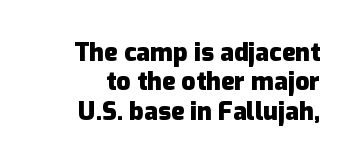
Q: Is the text bold? A: Yes.
Q: Is the text italic (slanted)? A: No, it is upright.
Q: Is the text underlined? A: No.
Q: How is the paragraph aligned? A: Right-aligned.
Q: Is the spacing between letters normal or unusually wide? A: Normal.
